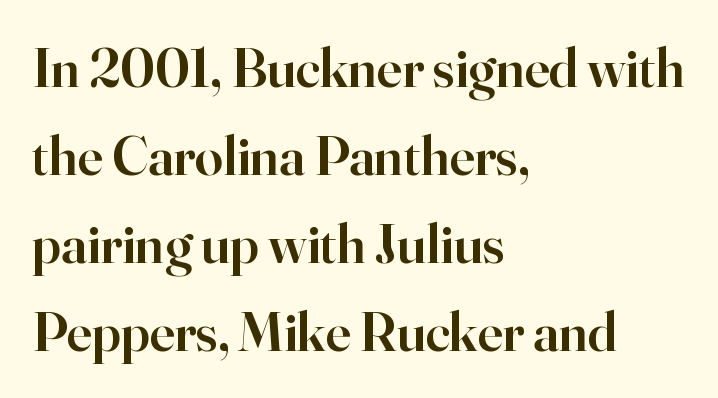
Line spacing here is normal. Typographically, this falls in the serif category. The letters sit at their default tracking, neither squeezed nor spread. These lines are rendered in a variable-pitch font. Tall strokes in this sample are plumb rather than angled. Glance below the letters and you will spot only blank space.
